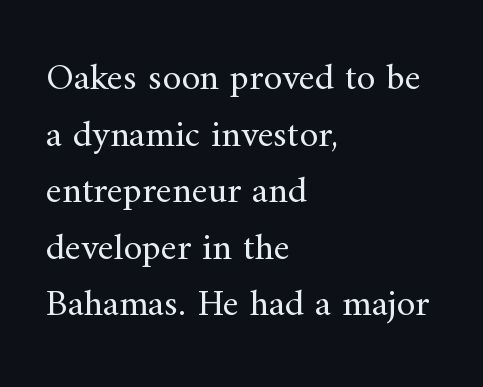
The specimen reads as upright at a glance. This sample has the flowing, uneven cadence of proportional lettering. This reads as an unemphasized weight, regular at the heaviest. Look at the bottom of the vertical strokes: they flare into serifs here. Look at the tracking — it's just the regular setting, nothing added. One-word summary of the alignment: left.
